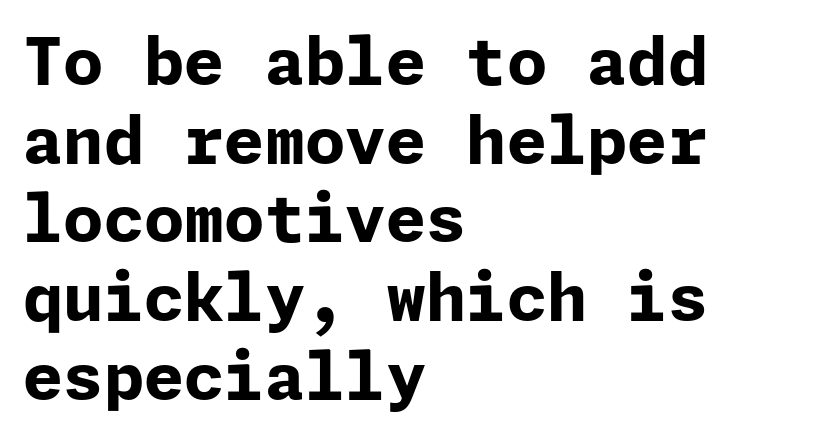
The image shows 65 px bold sans-serif type, upright; set left-aligned, line spacing 1.21x, normal letter spacing, not underlined; low stroke contrast and a medium x-height.
